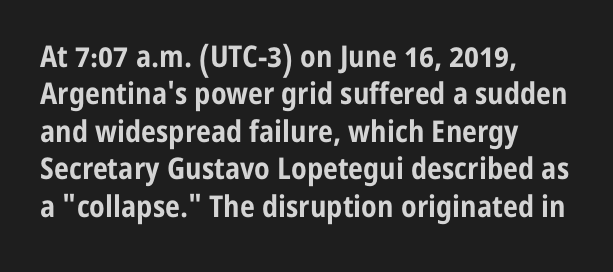
The image shows 30 px bold, condensed sans-serif type, upright; set left-aligned, normal line spacing (1.25x), normal letter spacing, not underlined; low stroke contrast and a medium x-height.
